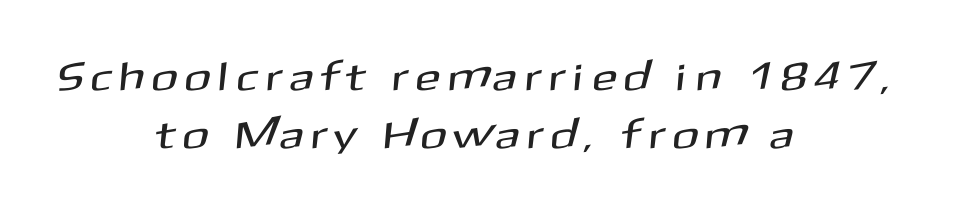
{"serif": "no", "width": "normal", "stroke_contrast": "medium", "x_height": "medium", "monospaced": "no", "underline": "no", "align": "center", "line_spacing": "normal", "line_spacing_ratio": 1.44, "letter_spacing": "wide", "letter_spacing_em": 0.25, "glyph_px": 40}
